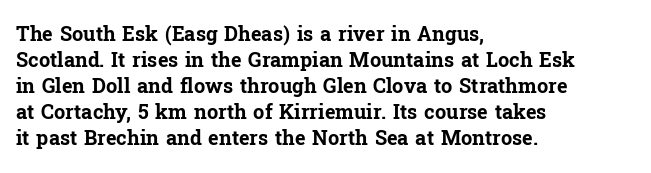
Q: Is the text bold? A: Yes.
Q: Is the text italic (slanted)? A: No, it is upright.
Q: Is the text underlined? A: No.
Q: How is the paragraph aligned? A: Left-aligned.
Q: Is the spacing between letters normal or unusually wide? A: Normal.
Q: Is the spacing between lines tight, normal or loose? A: Normal.
